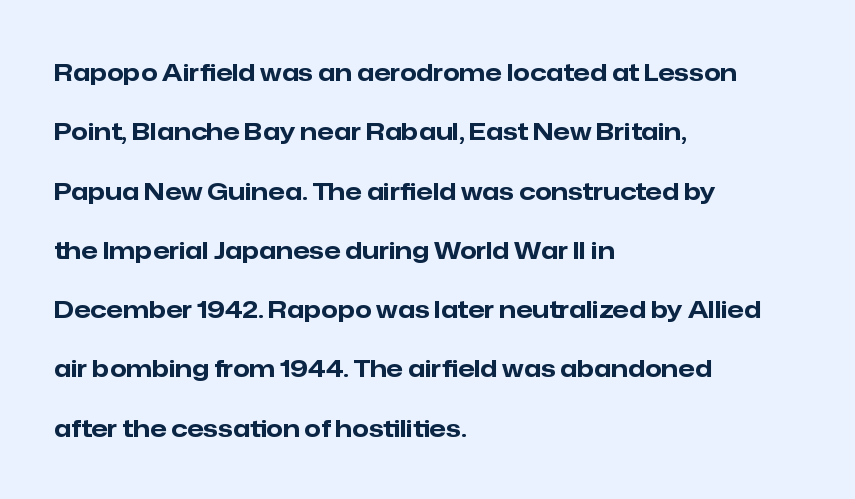
The image shows 24 px bold type, upright; set left-aligned, loose line spacing (2.47x), normal letter spacing, not underlined.
